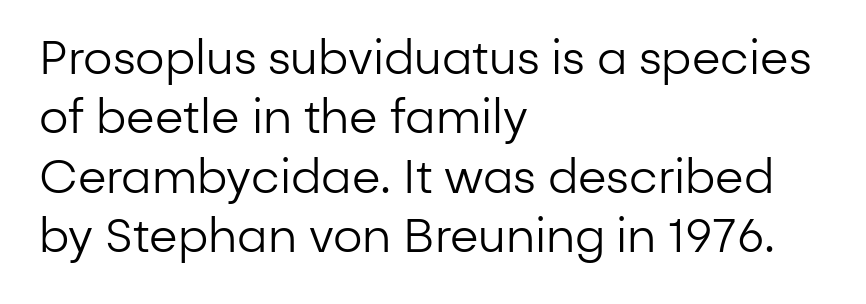
Observe the ordinary spacing: letters are neighbours, not strangers. What kind of face is this? One without serifs — a sans. This rendering features lettering with no underline. Posture: upright roman.
